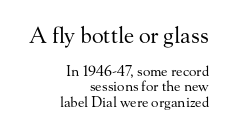
The passage shown has conventional tracking throughout. Is the type heavy? It reads as light-to-regular instead. The strip under each line holds only bare page. Character size in the leading block exceeds that of the trailing block.
